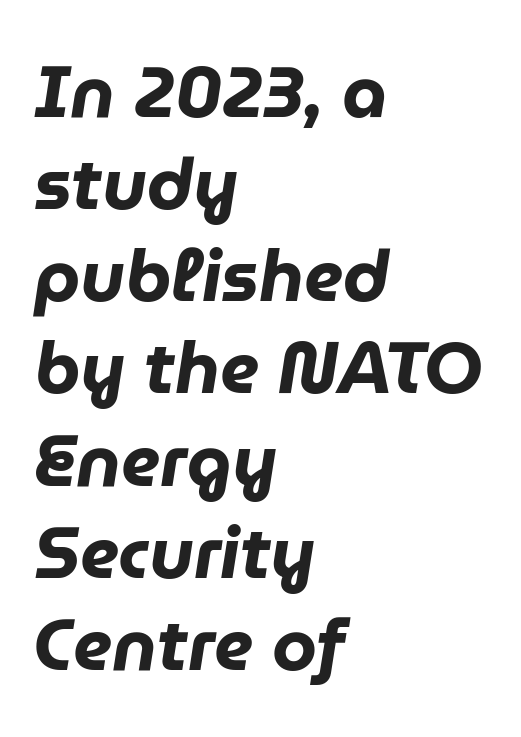
The image shows 72 px heavy type, italic (leaning right); set left-aligned, normal line spacing (1.28x), normal letter spacing, not underlined; low stroke contrast and a medium x-height.
